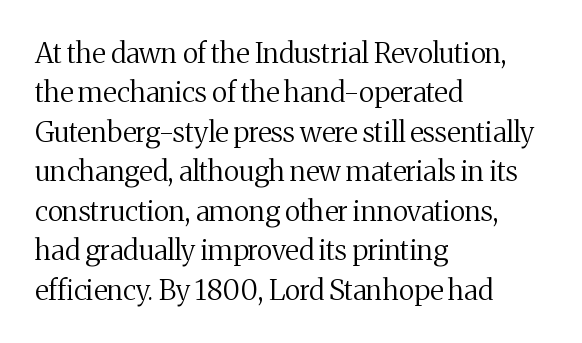
{"serif": "yes", "italic": "no", "bold": "no", "weight": "regular", "width": "normal", "stroke_contrast": "medium", "x_height": "medium", "monospaced": "no", "underline": "no", "align": "left", "line_spacing": "normal", "line_spacing_ratio": 1.41, "letter_spacing": "normal", "letter_spacing_em": 0.0, "glyph_px": 28}
